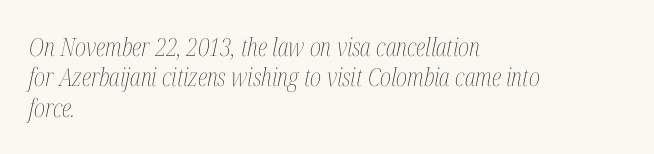
{"italic": "yes", "lean": "right", "slant_degrees": 12, "bold": "no", "underline": "no", "align": "left", "line_spacing_ratio": 1.22, "letter_spacing": "normal", "letter_spacing_em": 0.0, "glyph_px": 25}
